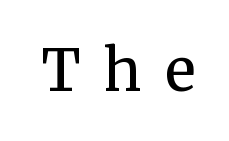
Q: Is the text bold? A: No.
Q: Is the text italic (slanted)? A: No, it is upright.
Q: Is the typeface a serif or a sans-serif typeface? A: Serif.
Q: Is the text underlined? A: No.
Q: Is the spacing between letters normal or unusually wide? A: Unusually wide.
Q: Width (condensed, normal, or wide)? A: Normal.
Q: Stroke contrast? A: Medium.
Q: x-height? A: Medium.
Q: Monospaced? A: No.
